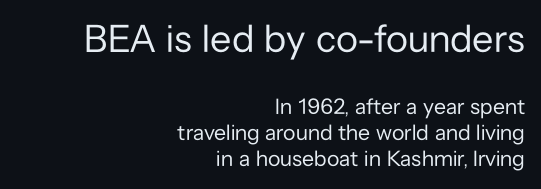
Q: Is the text bold? A: No.
Q: Is the text italic (slanted)? A: No, it is upright.
Q: Is the typeface a serif or a sans-serif typeface? A: Sans-serif.
Q: Is the text underlined? A: No.
Q: How is the paragraph aligned? A: Right-aligned.
Q: Is the spacing between letters normal or unusually wide? A: Normal.
Q: Which block of text is set in a larger size, the first (top) or the second (bottom)? A: The first (top) one.
Q: Width (condensed, normal, or wide)? A: Normal.
Q: Stroke contrast? A: Low.
Q: x-height? A: Medium.
Q: Monospaced? A: No.
